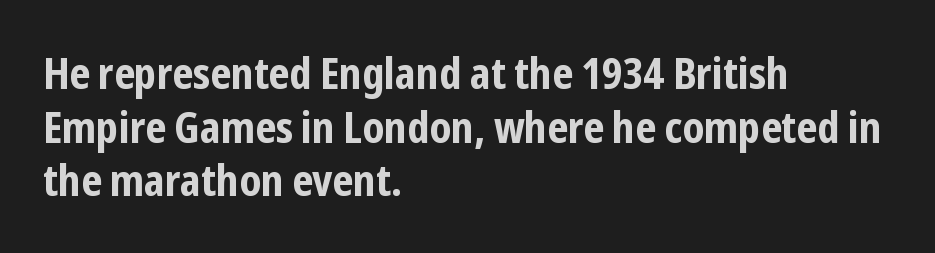
Short note: letters normally spaced. Leading: standard. Honestly, there is no underline to notice here at all. Note the varied advance widths — an 'i' is clearly narrower than an 'm'.
